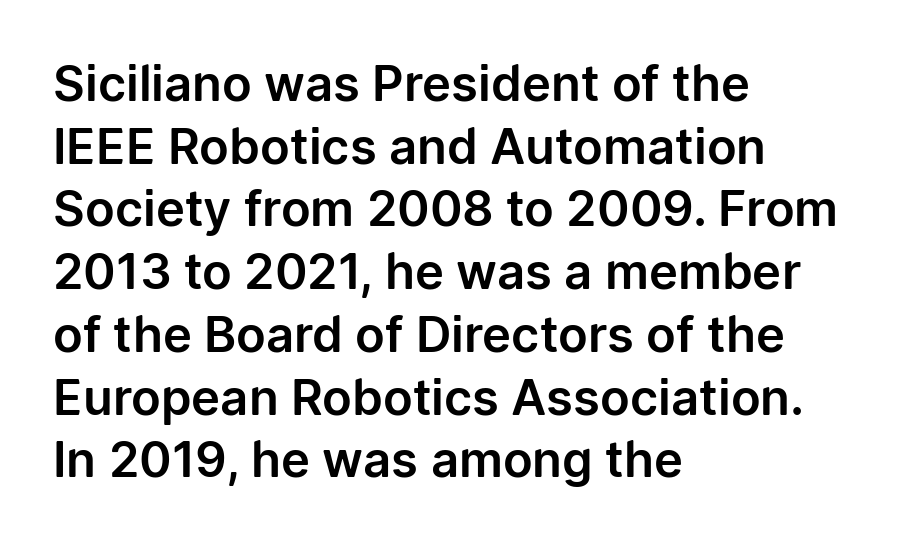
{"serif": "no", "italic": "no", "width": "normal", "stroke_contrast": "low", "x_height": "medium", "monospaced": "no", "underline": "no", "align": "left", "line_spacing": "normal", "line_spacing_ratio": 1.28, "letter_spacing": "normal", "letter_spacing_em": 0.0, "glyph_px": 49}
